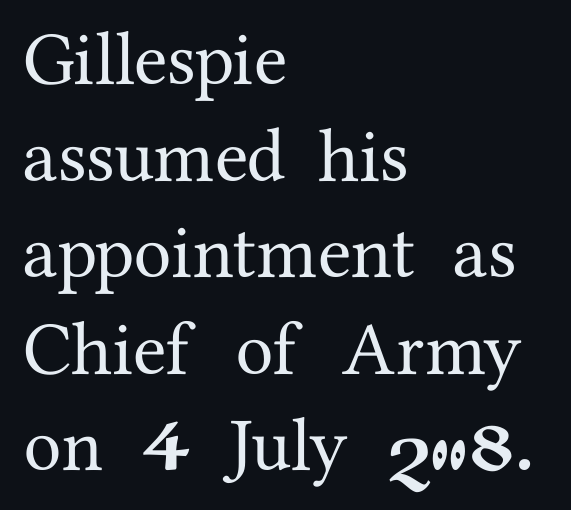
Q: Is the text italic (slanted)? A: No, it is upright.
Q: Is the typeface a serif or a sans-serif typeface? A: Serif.
Q: Is the text underlined? A: No.
Q: How is the paragraph aligned? A: Left-aligned.
Q: Is the spacing between letters normal or unusually wide? A: Normal.
Q: Is the spacing between lines tight, normal or loose? A: Normal.
Q: Width (condensed, normal, or wide)? A: Normal.
Q: Stroke contrast? A: Medium.
Q: x-height? A: Medium.
Q: Monospaced? A: No.
